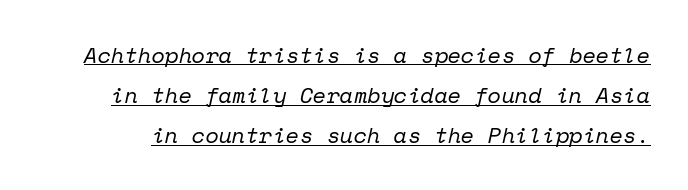
The letters are slanted; this is an italic face. Nobody touched the tracking dial on this one. The passage shown is not bold in any degree. The words here are underlined.
